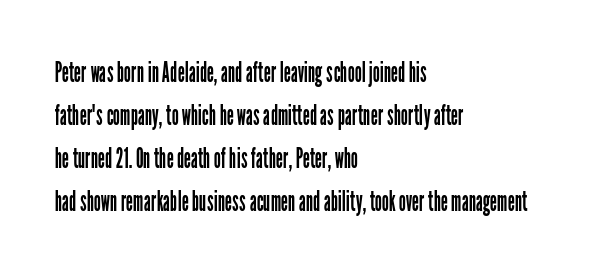
These glyphs show unthickened strokes, regular width or finer. This sample uses an upright cut, with every glyph sitting square on the baseline. Here the designer chose a conventional face with non-uniform glyph widths. Plain, unruled lines of type. The type family on display is of the sans-serif kind.
